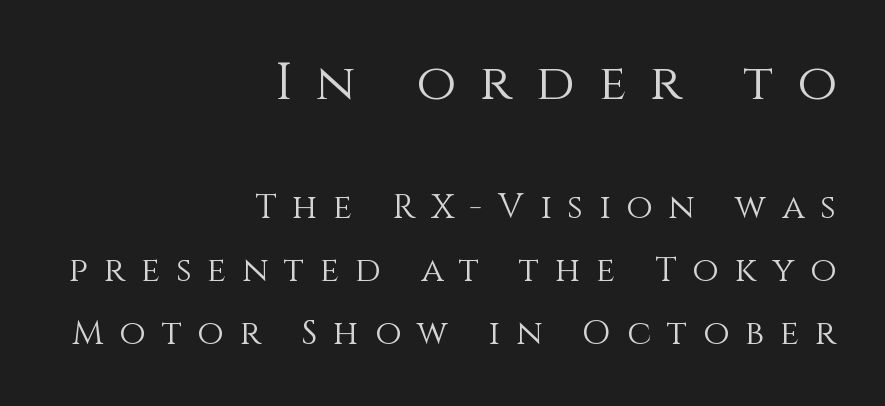
The image shows 51 px light type, upright; set right-aligned, line spacing 1.85x, unusually wide letter spacing (+0.47 em), not underlined; the first (top) block is 1.5x larger; a large x-height.
